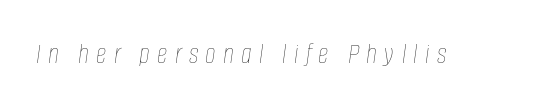
The image shows 29 px thin, condensed type, italic (leaning right); set unusually wide letter spacing (+0.25 em), not underlined; low stroke contrast and a large x-height.
